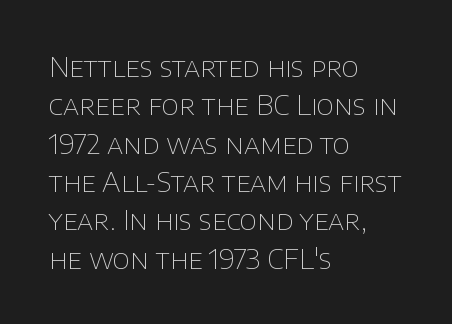
Every row of glyphs begins at an identical x-position on the left. A roman cut, with each character standing at attention. Does the leading feel generous? No, just average. The tracking reads as untouched default to a designer's eye.
